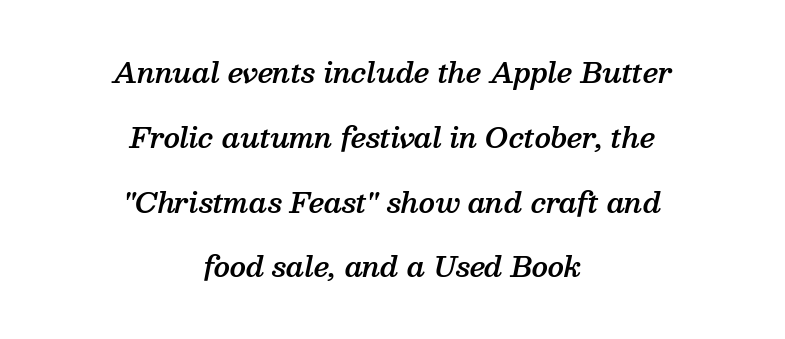
Q: Is the text bold? A: Semi-bold.
Q: Is the text italic (slanted)? A: Yes, it leans right by about 13 degrees.
Q: Is the text underlined? A: No.
Q: How is the paragraph aligned? A: Centered.
Q: Is the spacing between letters normal or unusually wide? A: Normal.
Q: Is the spacing between lines tight, normal or loose? A: Loose.
